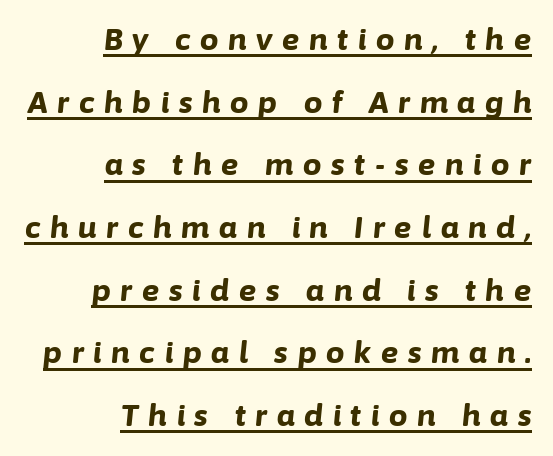
Q: Is the text bold? A: Yes.
Q: Is the text italic (slanted)? A: Yes, it leans right by about 6 degrees.
Q: Is the text underlined? A: Yes.
Q: How is the paragraph aligned? A: Right-aligned.
Q: Is the spacing between letters normal or unusually wide? A: Unusually wide.
Q: Is the spacing between lines tight, normal or loose? A: Loose.
Q: Width (condensed, normal, or wide)? A: Normal.
Q: Stroke contrast? A: Low.
Q: x-height? A: Medium.
Q: Monospaced? A: No.
